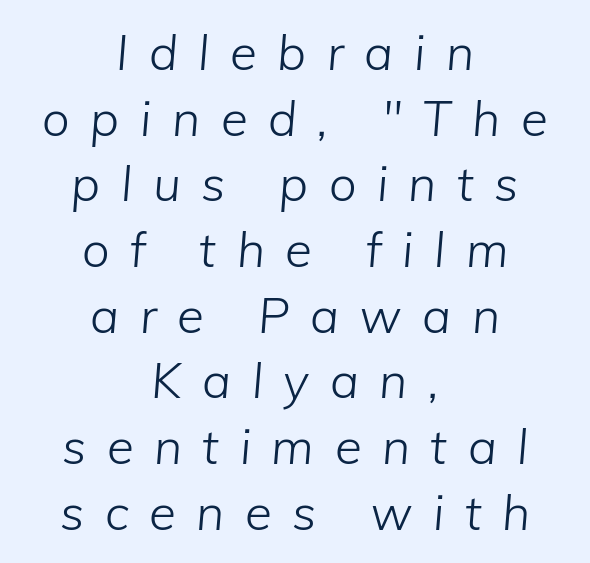
Q: Is the text bold? A: No.
Q: Is the text italic (slanted)? A: Yes, it leans right by about 5 degrees.
Q: Is the text underlined? A: No.
Q: How is the paragraph aligned? A: Centered.
Q: Is the spacing between letters normal or unusually wide? A: Unusually wide.
Q: Is the spacing between lines tight, normal or loose? A: Normal.
Q: Width (condensed, normal, or wide)? A: Normal.
Q: Stroke contrast? A: Low.
Q: x-height? A: Medium.
Q: Monospaced? A: No.
